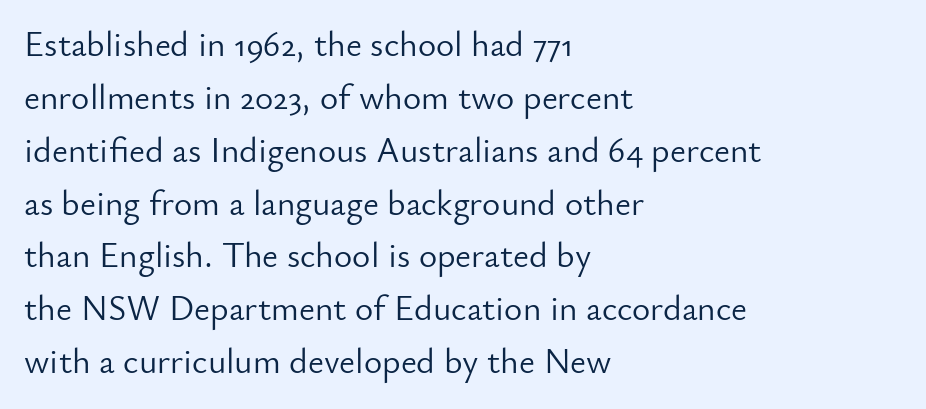
{"serif": "no", "italic": "no", "bold": "no", "weight": "light", "width": "normal", "stroke_contrast": "low", "x_height": "small", "monospaced": "no", "underline": "no", "align": "left", "line_spacing": "normal", "line_spacing_ratio": 1.51, "letter_spacing": "normal", "letter_spacing_em": 0.0, "glyph_px": 35}
